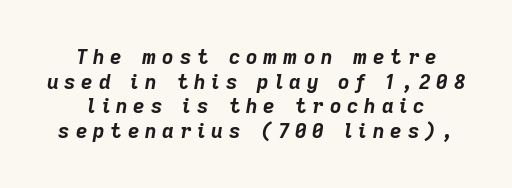
{"italic": "yes", "lean": "right", "slant_degrees": 9, "bold": "yes", "underline": "no", "line_spacing_ratio": 1.23, "letter_spacing": "wide", "letter_spacing_em": 0.29, "glyph_px": 20}
